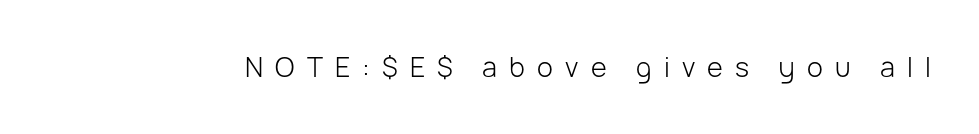
Unlike italic type, these characters show no tilt at all. A bare baseline throughout the passage. Heft: none added — not bold. Between one letter and the next there's a generous, obvious gap.
